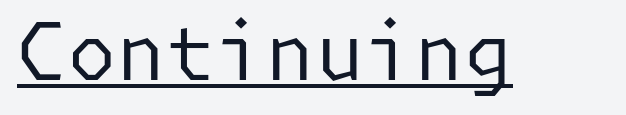
Q: Is the text bold? A: No.
Q: Is the text italic (slanted)? A: No, it is upright.
Q: Is the typeface a serif or a sans-serif typeface? A: Sans-serif.
Q: Is the text underlined? A: Yes.
Q: Is the spacing between letters normal or unusually wide? A: Normal.
Q: Width (condensed, normal, or wide)? A: Normal.
Q: Stroke contrast? A: Low.
Q: x-height? A: Medium.
